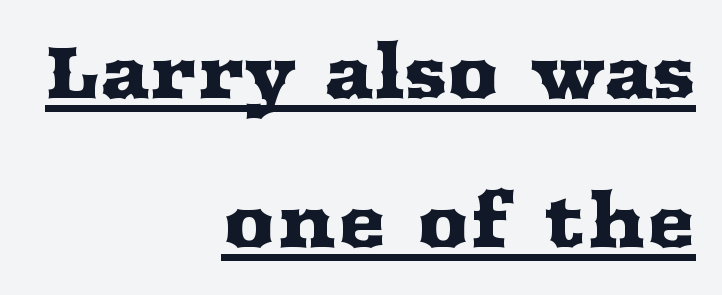
The image shows 73 px wide serif type, upright; set right-aligned, loose line spacing (2.04x), normal letter spacing, underlined; medium stroke contrast and a medium x-height.
